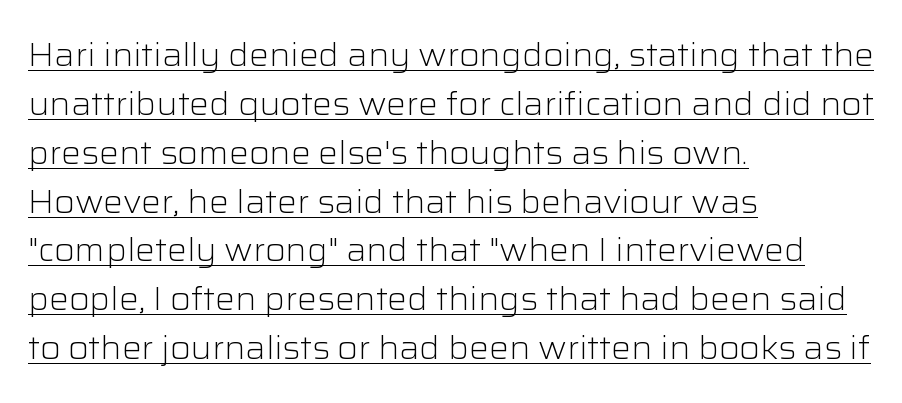
{"serif": "no", "italic": "no", "bold": "no", "weight": "light", "width": "normal", "stroke_contrast": "low", "x_height": "medium", "monospaced": "no", "underline": "yes", "align": "left", "line_spacing": "normal", "line_spacing_ratio": 1.48, "letter_spacing": "normal", "letter_spacing_em": 0.0, "glyph_px": 33}
